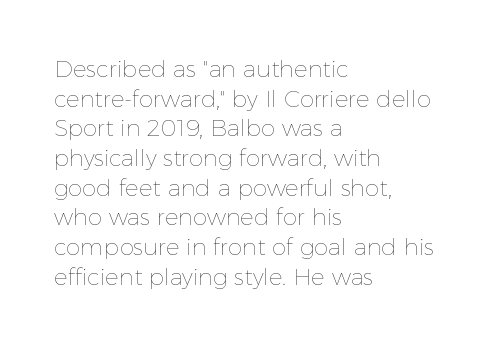
{"italic": "no", "bold": "no", "underline": "no", "align": "left", "line_spacing": "normal", "line_spacing_ratio": 1.29, "letter_spacing": "normal", "letter_spacing_em": 0.0, "glyph_px": 23}
